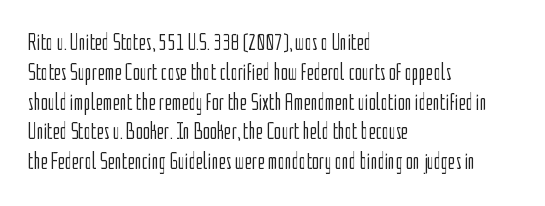
{"italic": "no", "bold": "no", "underline": "no", "align": "left", "line_spacing_ratio": 1.24, "letter_spacing": "normal", "letter_spacing_em": 0.0, "glyph_px": 24}
